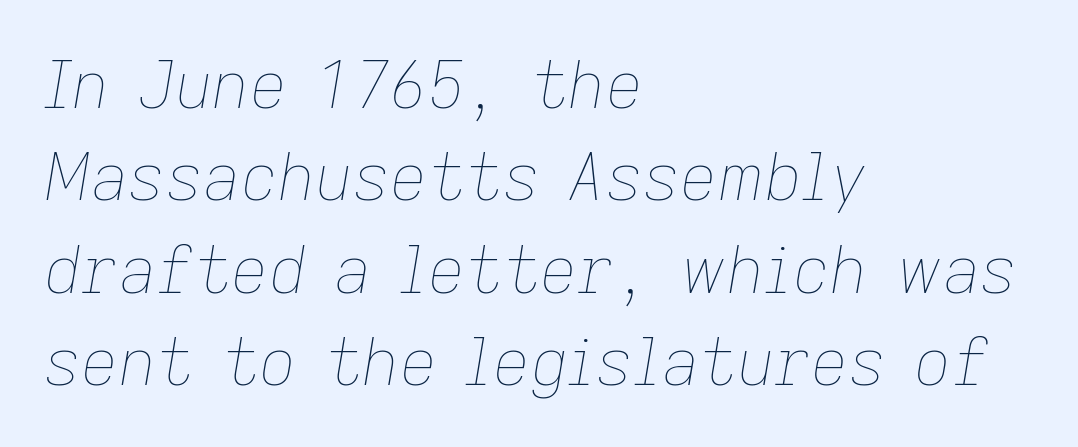
The rendering uses a moderate line-height, typical for paragraphs. The paragraph has a hard left edge and a soft right edge. Stems here are at most as thick as an everyday book face. In terms of letterspacing, this is plain default setting. The space directly below the letters is spotless. Rendered with sloped, italic letterforms.
